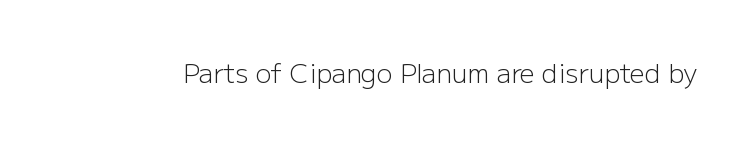
{"italic": "no", "bold": "no", "underline": "no", "letter_spacing": "normal", "letter_spacing_em": 0.0, "glyph_px": 26}
